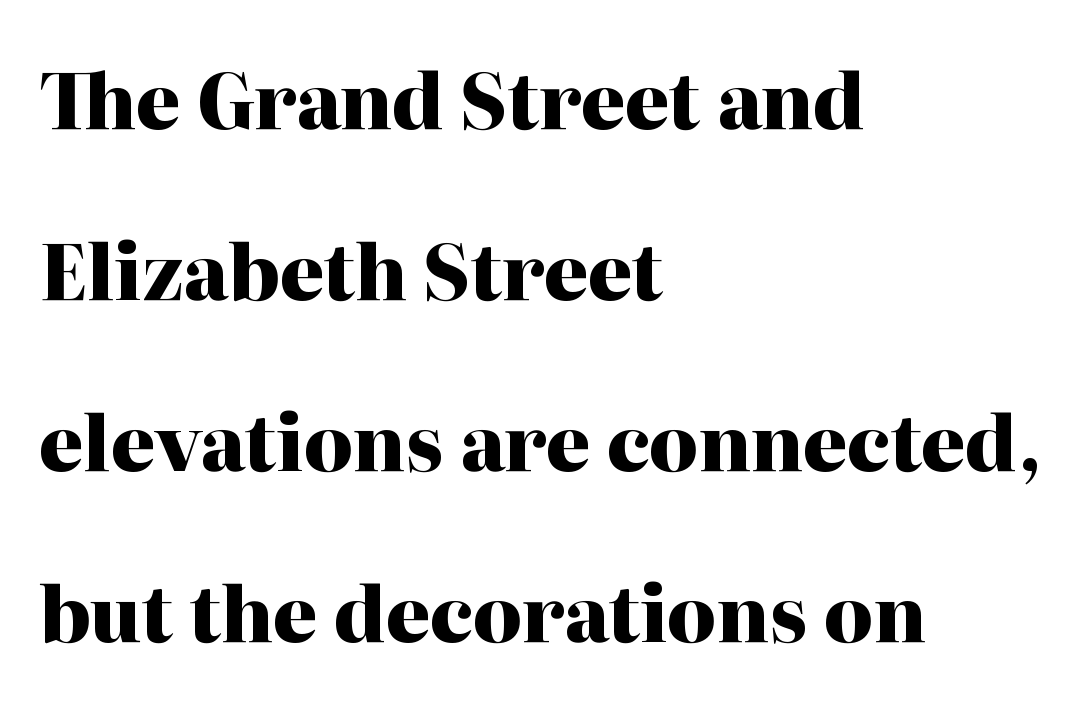
Default kerning and tracking; the words read as compact shapes. No italicization has been applied; the sample stays upright. Widely set lines give the paragraph a tall, airy silhouette. I'd describe the lettering as bold — thick and assertive. Rule under the text: the space is simply empty. Line beginnings align vertically; line endings do not.
